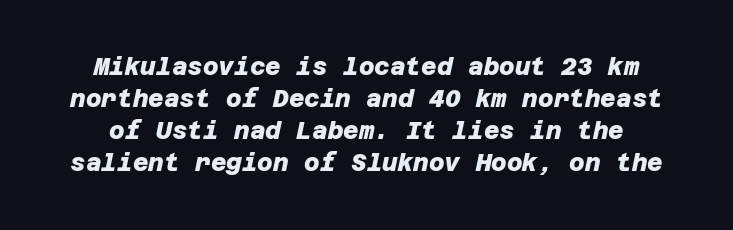
{"bold": "yes", "underline": "no", "line_spacing": "normal", "line_spacing_ratio": 1.34, "letter_spacing": "normal", "letter_spacing_em": 0.0, "glyph_px": 24}
